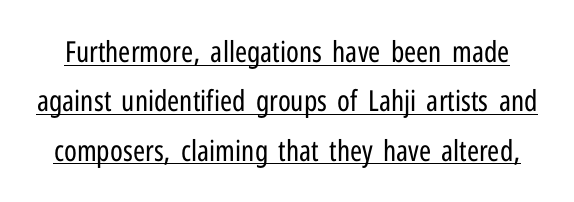
These glyphs show unthickened strokes, regular width or finer. The vertical gap from one line to the next is medium. The glyphs in this specimen are sans serif. The passage shown is typed in a proportional face where columns would drift.
